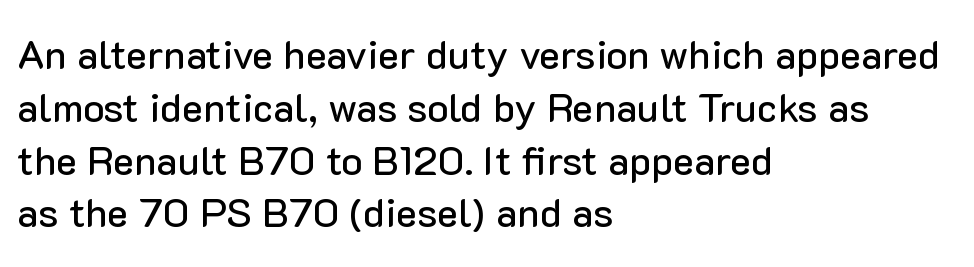
Q: Is the text italic (slanted)? A: No, it is upright.
Q: Is the typeface a serif or a sans-serif typeface? A: Sans-serif.
Q: Is the text underlined? A: No.
Q: How is the paragraph aligned? A: Left-aligned.
Q: Is the spacing between letters normal or unusually wide? A: Normal.
Q: Is the spacing between lines tight, normal or loose? A: Normal.
Q: Width (condensed, normal, or wide)? A: Normal.
Q: Stroke contrast? A: Low.
Q: x-height? A: Medium.
Q: Monospaced? A: No.
